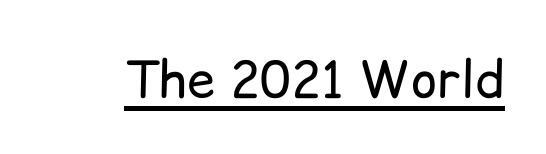
Q: Is the text bold? A: No.
Q: Is the text italic (slanted)? A: No, it is upright.
Q: Is the typeface a serif or a sans-serif typeface? A: Sans-serif.
Q: Is the text underlined? A: Yes.
Q: Is the spacing between letters normal or unusually wide? A: Normal.
Q: Width (condensed, normal, or wide)? A: Normal.
Q: Stroke contrast? A: Low.
Q: x-height? A: Medium.
Q: Monospaced? A: No.
